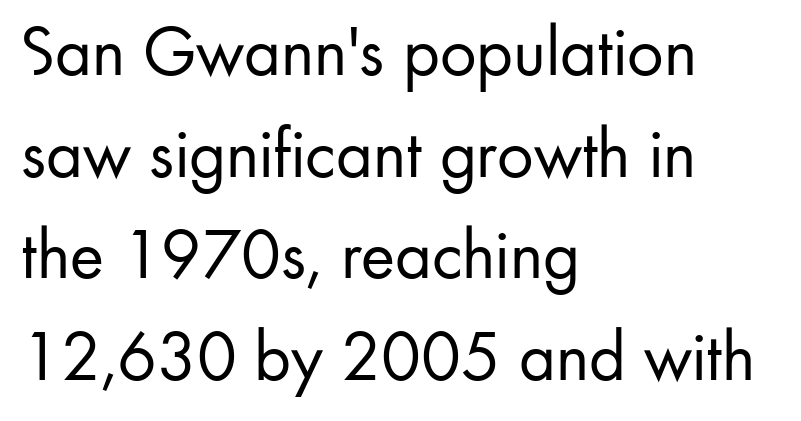
The image shows 72 px regular-weight sans-serif type, upright; set left-aligned, normal line spacing (1.41x), normal letter spacing, not underlined; low stroke contrast and a small x-height.
